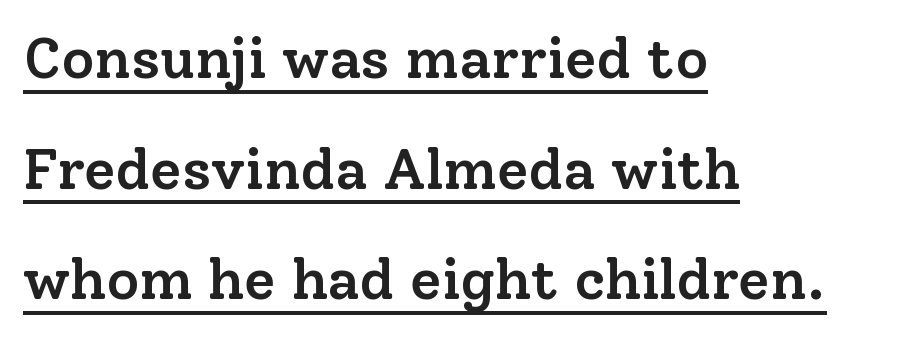
{"serif": "yes", "italic": "no", "bold": "semi", "weight": "semibold", "width": "normal", "stroke_contrast": "low", "x_height": "medium", "monospaced": "no", "underline": "yes", "align": "left", "line_spacing": "loose", "line_spacing_ratio": 1.94, "letter_spacing": "normal", "letter_spacing_em": 0.0, "glyph_px": 57}
